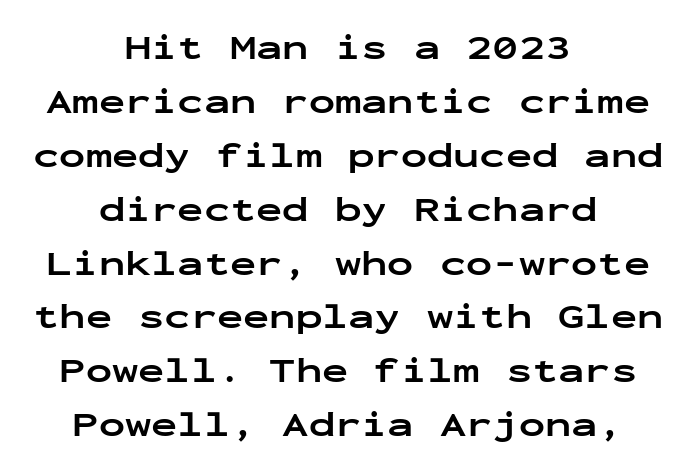
The image shows 35 px bold, wide sans-serif type, upright, monospaced; set centered, normal line spacing (1.54x), normal letter spacing, not underlined; low stroke contrast and a medium x-height.
